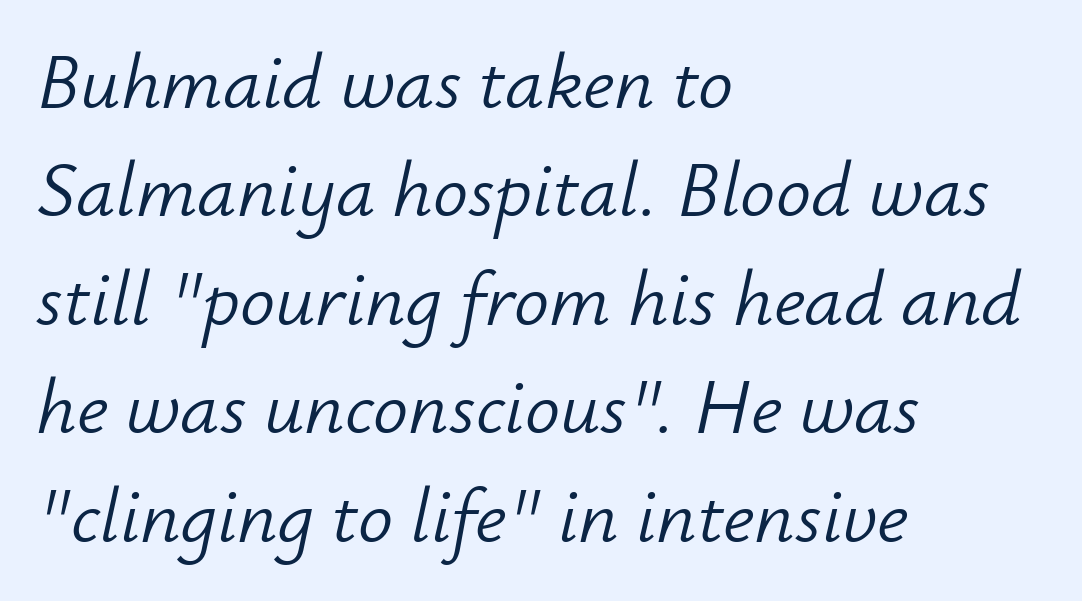
{"italic": "yes", "lean": "right", "slant_degrees": 12, "bold": "no", "weight": "light", "width": "normal", "stroke_contrast": "low", "x_height": "small", "monospaced": "no", "underline": "no", "align": "left", "line_spacing": "normal", "line_spacing_ratio": 1.39, "letter_spacing": "normal", "letter_spacing_em": 0.0, "glyph_px": 78}
